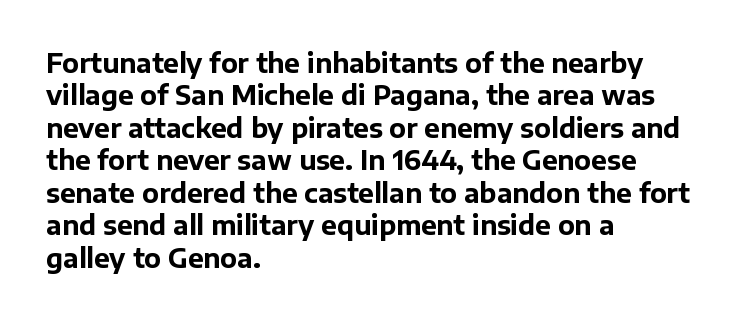
Q: Is the text bold? A: Yes.
Q: Is the text italic (slanted)? A: No, it is upright.
Q: Is the text underlined? A: No.
Q: How is the paragraph aligned? A: Left-aligned.
Q: Is the spacing between letters normal or unusually wide? A: Normal.
Q: Is the spacing between lines tight, normal or loose? A: Normal.
